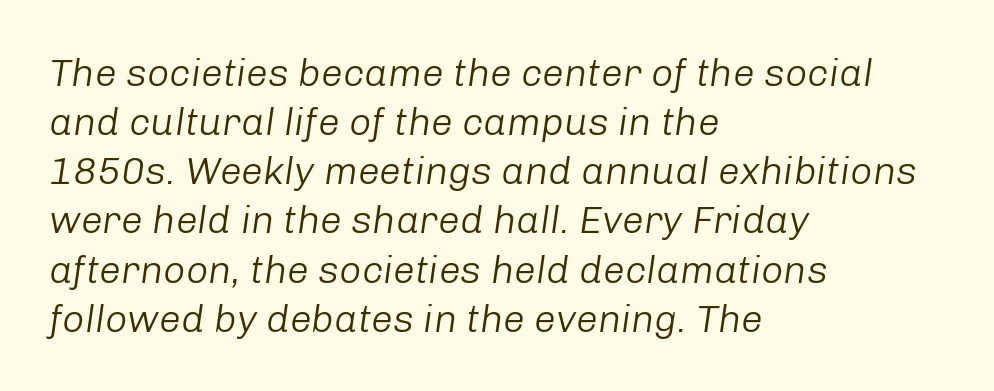
Tracking value appears to be zero — textbook default spacing. The passage shown leans; its letterforms are oblique. Descenders hang freely into open space. Stroke mass is kept to a normal reading level or below. The block of text has a typical density, with ordinary space between rows.
